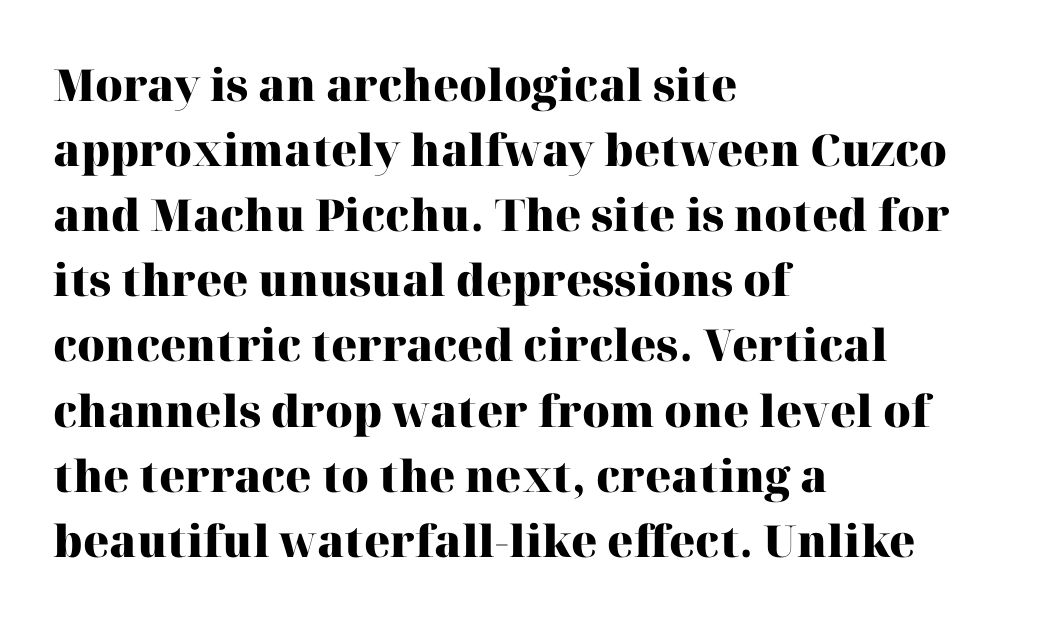
The gap between lines stays unmarked. Visually the block forms a straight wall on the left and a jagged coastline on the right. Varying glyph widths throughout — classic text-font behaviour. Nobody touched the tracking dial on this one. Strong, thick strokes mark this as bold type.
